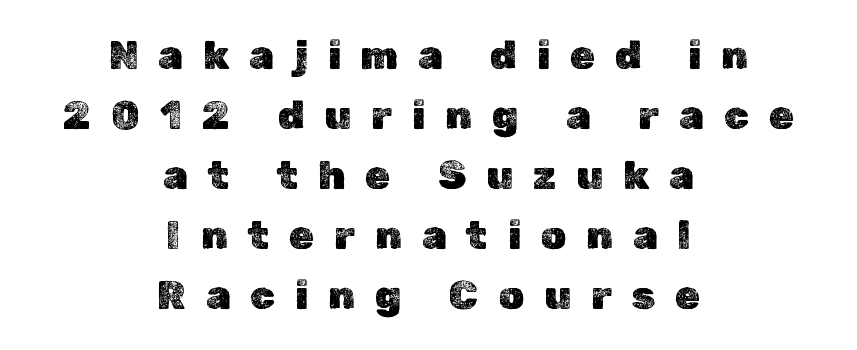
{"italic": "no", "width": "normal", "x_height": "medium", "monospaced": "no", "underline": "no", "align": "center", "line_spacing": "normal", "line_spacing_ratio": 1.5, "letter_spacing": "wide", "letter_spacing_em": 0.5, "glyph_px": 40}
